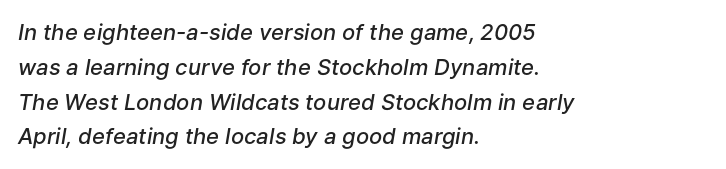
Q: Is the text bold? A: Semi-bold.
Q: Is the text italic (slanted)? A: Yes, it leans right by about 9 degrees.
Q: Is the text underlined? A: No.
Q: How is the paragraph aligned? A: Left-aligned.
Q: Is the spacing between letters normal or unusually wide? A: Normal.
Q: Is the spacing between lines tight, normal or loose? A: Normal.
